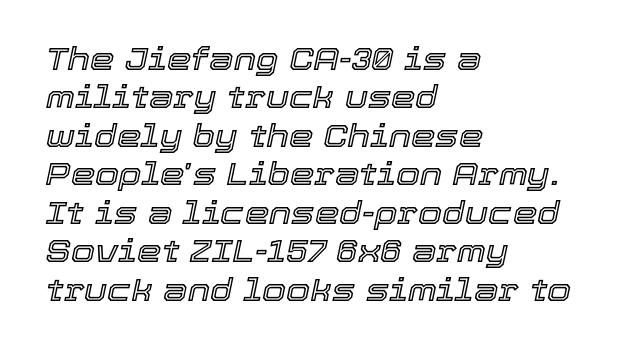
This sample has the flowing, uneven cadence of proportional lettering. Descender tails drop into unmarked territory. The letters are slanted; this is an italic face. These lines keep a tight, regular rhythm from letter to letter. Left-aligned paragraph, ragged on the right.
